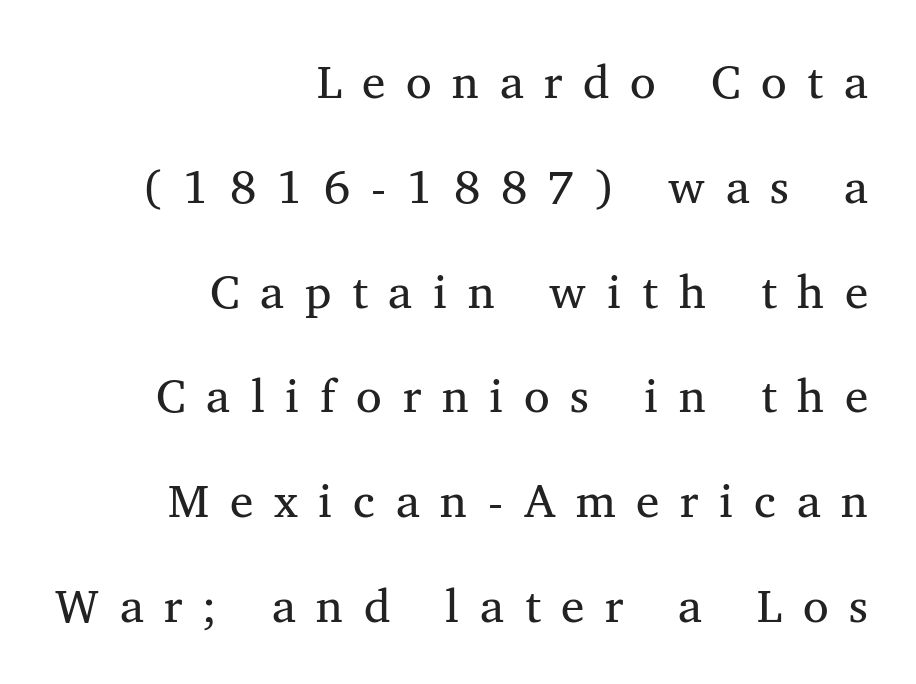
Airy leading. This sample has the flowing, uneven cadence of proportional lettering. This is roman type, the default non-slanted kind. Between one letter and the next there's a generous, obvious gap. Note: serifs present on the glyphs. Clear beneath every line of the passage.
